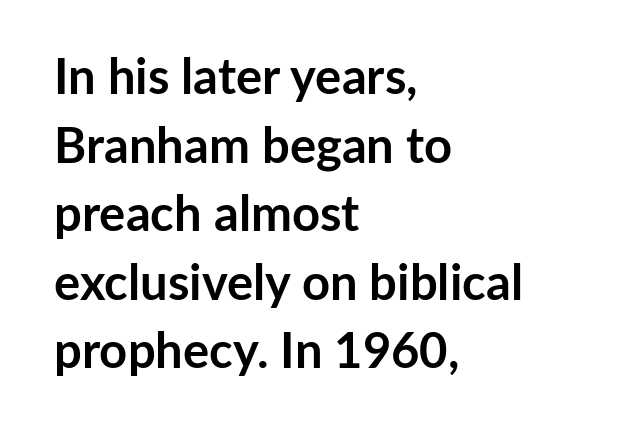
The image shows 49 px semibold sans-serif type, upright; set left-aligned, normal line spacing (1.4x), normal letter spacing, not underlined; low stroke contrast and a medium x-height.
